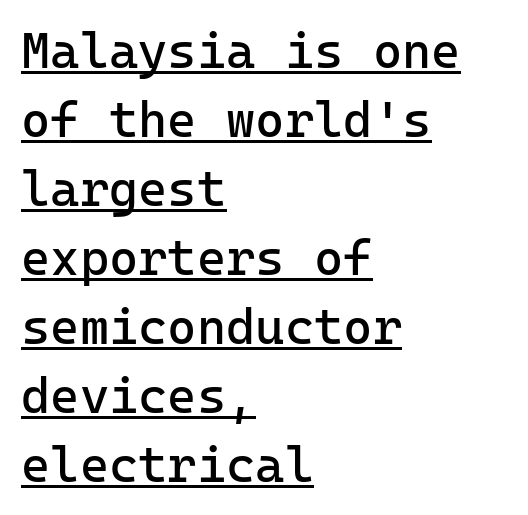
Q: Is the text bold? A: No.
Q: Is the text italic (slanted)? A: No, it is upright.
Q: Is the typeface a serif or a sans-serif typeface? A: Sans-serif.
Q: Is the text underlined? A: Yes.
Q: How is the paragraph aligned? A: Left-aligned.
Q: Is the spacing between letters normal or unusually wide? A: Normal.
Q: Is the spacing between lines tight, normal or loose? A: Normal.
Q: Width (condensed, normal, or wide)? A: Normal.
Q: Stroke contrast? A: Low.
Q: x-height? A: Medium.
